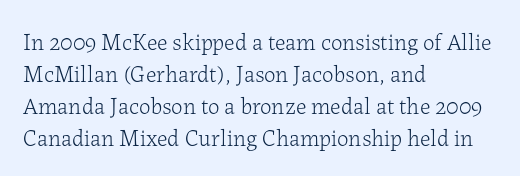
Q: Is the text bold? A: No.
Q: Is the text italic (slanted)? A: No, it is upright.
Q: Is the text underlined? A: No.
Q: How is the paragraph aligned? A: Left-aligned.
Q: Is the spacing between letters normal or unusually wide? A: Normal.
Q: Is the spacing between lines tight, normal or loose? A: Normal.
